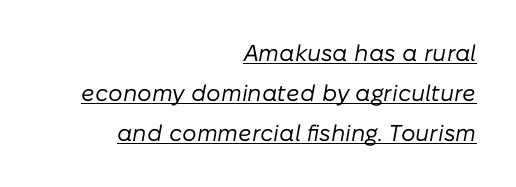
Q: Is the text bold? A: No.
Q: Is the text italic (slanted)? A: Yes, it leans right by about 10 degrees.
Q: Is the text underlined? A: Yes.
Q: How is the paragraph aligned? A: Right-aligned.
Q: Is the spacing between letters normal or unusually wide? A: Normal.
